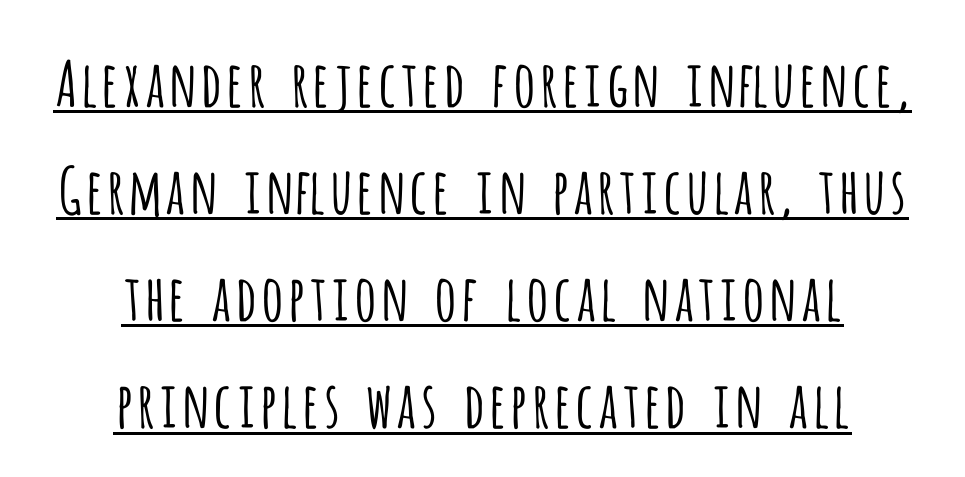
Q: Is the text bold? A: No.
Q: Is the text italic (slanted)? A: No, it is upright.
Q: Is the typeface a serif or a sans-serif typeface? A: Sans-serif.
Q: Is the text underlined? A: Yes.
Q: How is the paragraph aligned? A: Centered.
Q: Is the spacing between letters normal or unusually wide? A: Normal.
Q: Is the spacing between lines tight, normal or loose? A: Normal.
Q: Width (condensed, normal, or wide)? A: Condensed.
Q: Stroke contrast? A: Low.
Q: x-height? A: Large.
Q: Monospaced? A: No.
